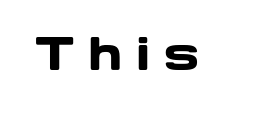
The rendering shows plain stroke endings on the letterforms — a sans-serif design. Quick note: underline off. Bold? Absolutely — the strokes are thick and heavy. A typesetter would call this heavily tracked-out type. A typesetter would call this proportional, since set widths differ per character. No italicization has been applied; the sample stays upright.
